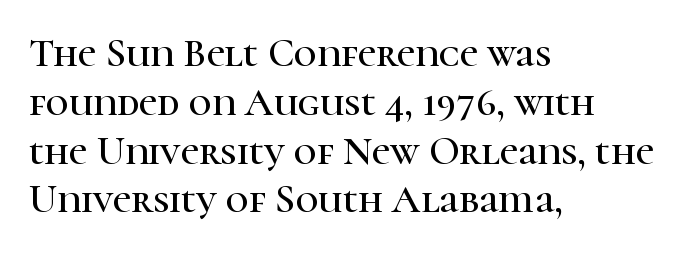
The image shows 40 px serif type, upright; set left-aligned, line spacing 1.22x, normal letter spacing, not underlined; high stroke contrast and a medium x-height.
